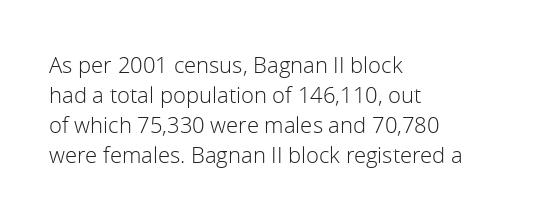
The image shows 22 px text type, upright; set left-aligned, normal line spacing (1.37x), normal letter spacing, not underlined.
